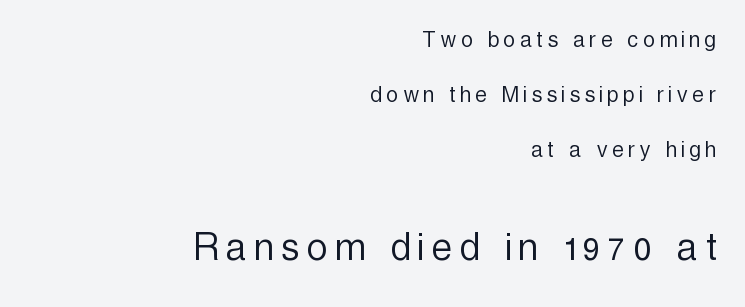
The image shows 45 px light, condensed sans-serif type, upright; set right-aligned, loose line spacing (2.11x), not underlined; the second (bottom) block is 1.73x larger; a medium x-height.
